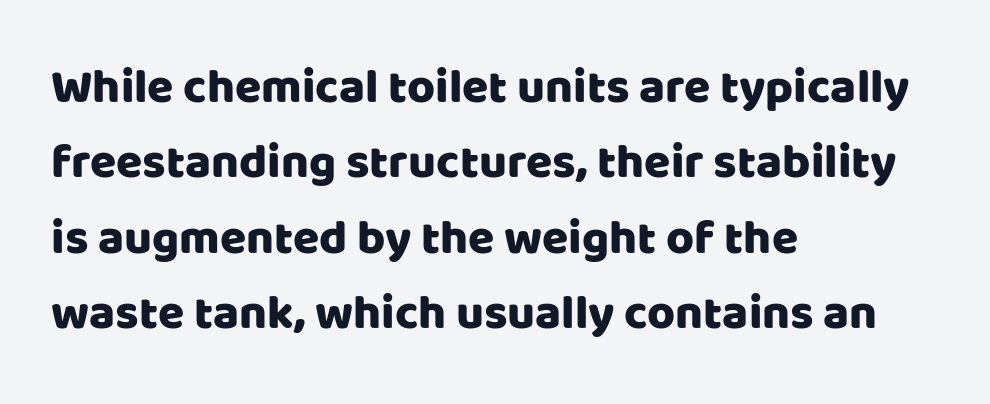
Underlining? Definitely not there. Varying glyph widths throughout — classic text-font behaviour. The glyphs in this specimen are sans serif. Nope, not italic — everything's standing straight. All the whitespace from short lines collects on the right. Each word holds together tightly as a unit, with standard inter-letter gaps.
